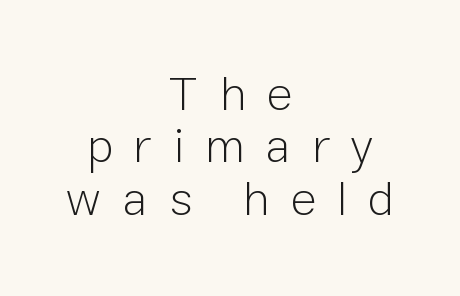
Q: Is the text bold? A: No.
Q: Is the text italic (slanted)? A: No, it is upright.
Q: Is the typeface a serif or a sans-serif typeface? A: Sans-serif.
Q: Is the text underlined? A: No.
Q: How is the paragraph aligned? A: Centered.
Q: Is the spacing between letters normal or unusually wide? A: Unusually wide.
Q: Is the spacing between lines tight, normal or loose? A: Tight.
Q: Width (condensed, normal, or wide)? A: Normal.
Q: Stroke contrast? A: Low.
Q: x-height? A: Medium.
Q: Monospaced? A: No.
